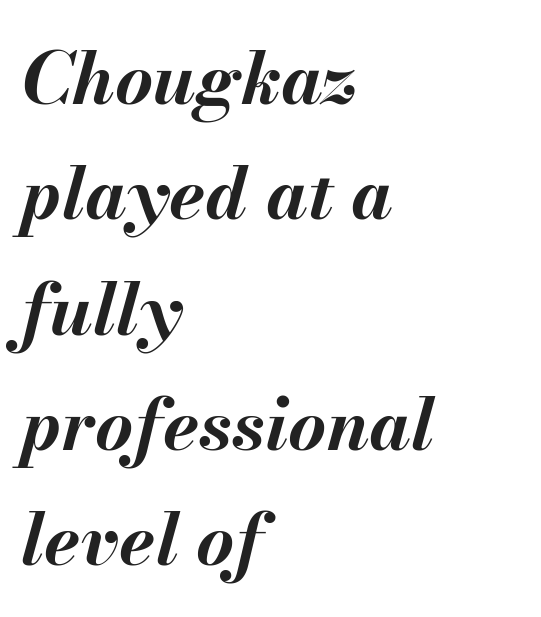
The image shows 73 px bold type, italic (leaning right); set left-aligned, normal line spacing (1.58x), normal letter spacing, not underlined; medium stroke contrast and a small x-height.
